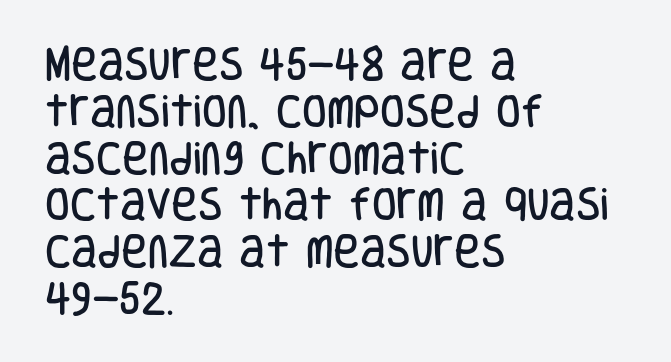
{"serif": "no", "italic": "no", "width": "condensed", "stroke_contrast": "low", "x_height": "large", "monospaced": "no", "underline": "no", "align": "left", "line_spacing": "normal", "line_spacing_ratio": 1.3, "letter_spacing": "normal", "letter_spacing_em": 0.0, "glyph_px": 36}
